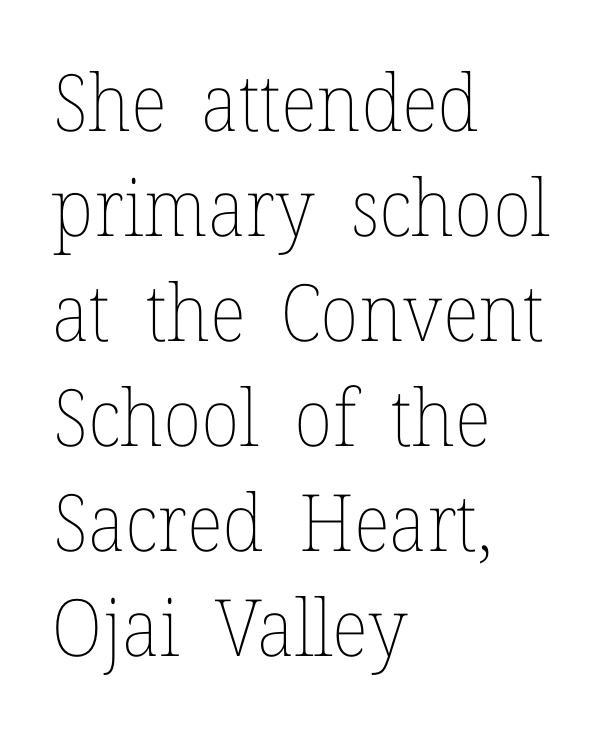
If you measured baseline to baseline, you'd find a middling distance. These lines are rendered in a variable-pitch font. Where is the straight margin? On the left. The type is set solid horizontally, with unmodified tracking. When letters stand straight like this, we call the style roman or upright.
